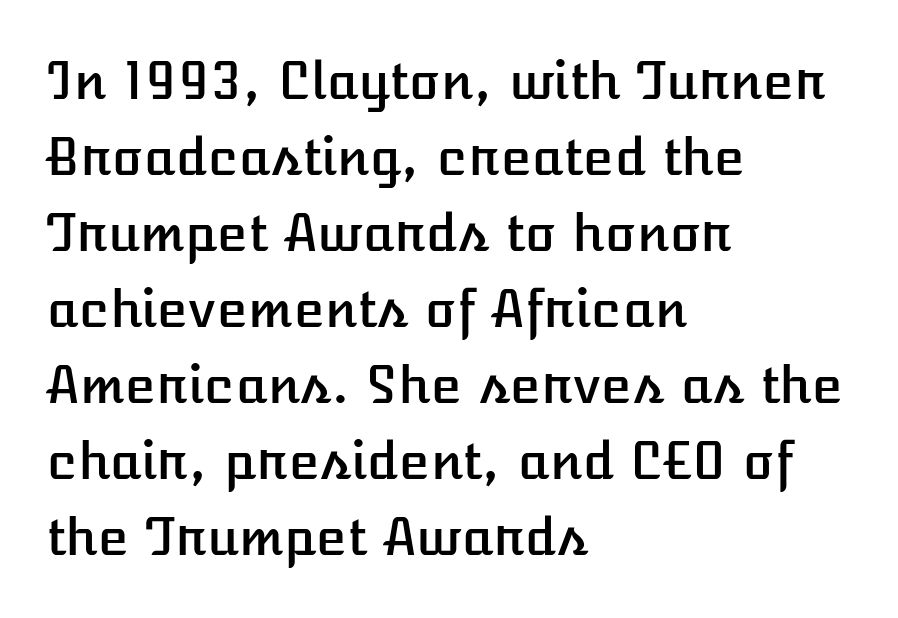
Each line starts at the same left margin while the right side varies. Compared with typical body copy, the letter spacing here is the same. The passage shown is typed in a proportional face where columns would drift. The lines sit at an ordinary, default distance from one another. The specimen omits any rule beneath the text block's lines.
